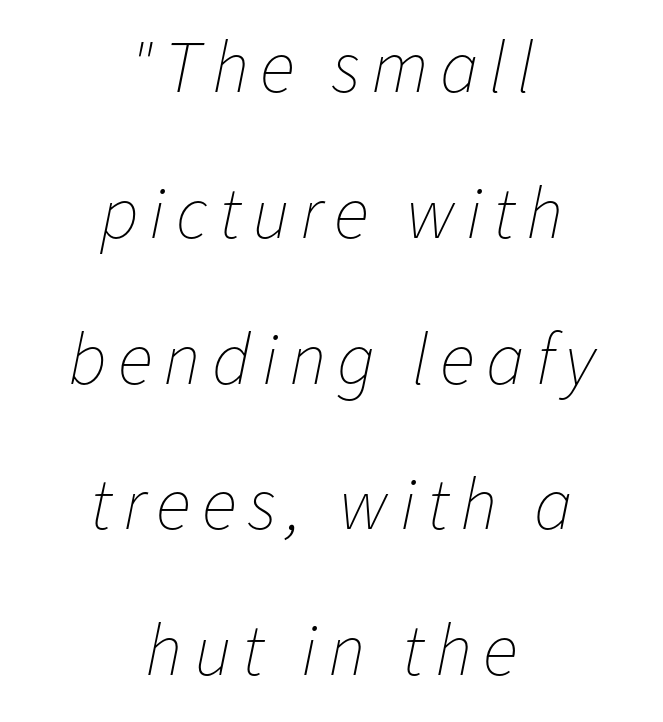
The image shows 74 px thin type, italic (leaning right); set centered, loose line spacing (1.97x), not underlined; low stroke contrast and a medium x-height.
